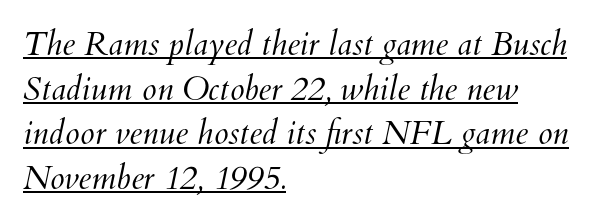
Counters stay open thanks to moderate or lighter strokes. Underlining? Definitely there. Is there much room between lines? A standard amount, neither cramped nor airy. Observe the ordinary spacing: letters are neighbours, not strangers. The face used here is proportionally spaced, like ordinary book or web type.
